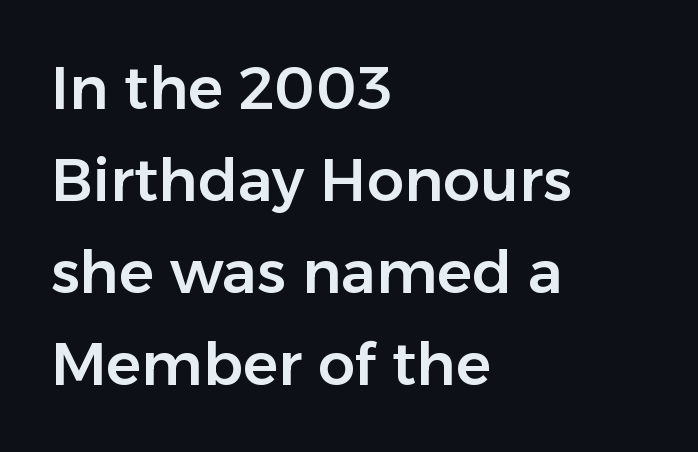
The image shows 59 px sans-serif type, upright; set left-aligned, normal line spacing (1.56x), normal letter spacing, not underlined; low stroke contrast and a medium x-height.
